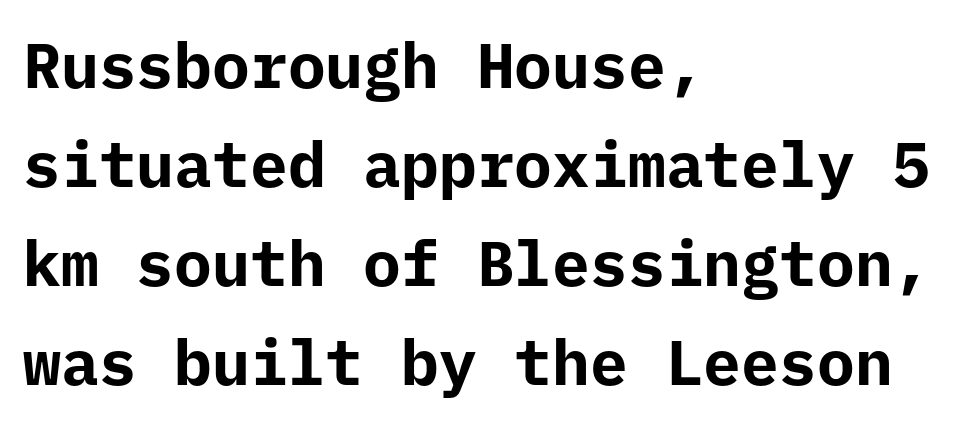
The image shows 63 px bold sans-serif type, upright, monospaced; set left-aligned, normal line spacing (1.57x), normal letter spacing, not underlined; low stroke contrast and a medium x-height.
